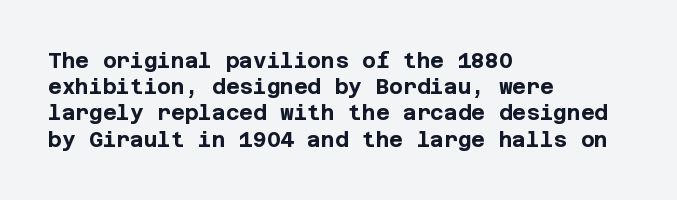
Q: Is the text bold? A: Yes.
Q: Is the text italic (slanted)? A: No, it is upright.
Q: Is the text underlined? A: No.
Q: How is the paragraph aligned? A: Left-aligned.
Q: Is the spacing between letters normal or unusually wide? A: Normal.
Q: Is the spacing between lines tight, normal or loose? A: Normal.
